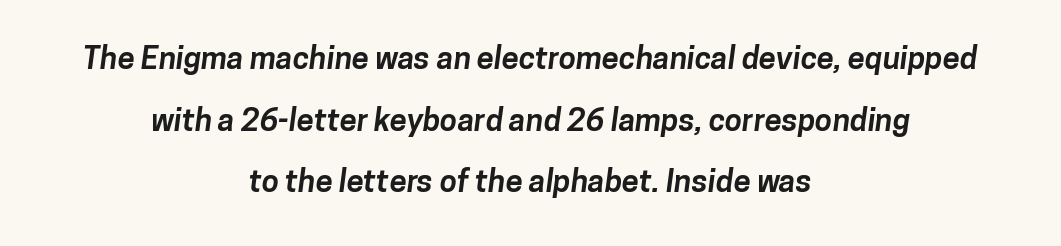
What weight is shown? A full bold with thick strokes. A clean baseline with only descenders dipping below it. Baseline-to-baseline distance is far greater than the letter height. Each letter keeps its own natural width here, so spacing adapts to shape. The paragraph shown floats in the horizontal middle.
